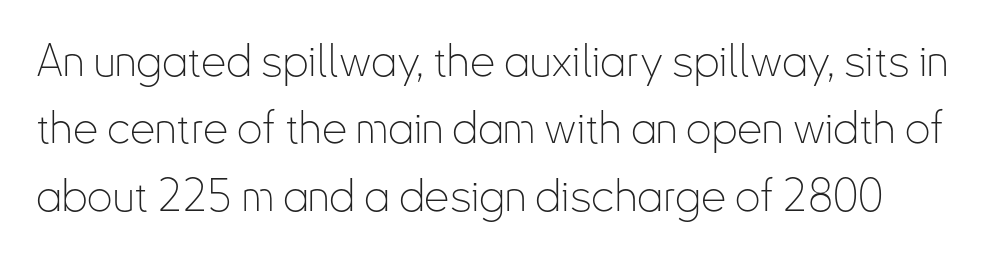
Q: Is the text bold? A: No.
Q: Is the text italic (slanted)? A: No, it is upright.
Q: Is the typeface a serif or a sans-serif typeface? A: Sans-serif.
Q: Is the text underlined? A: No.
Q: Is the spacing between letters normal or unusually wide? A: Normal.
Q: Is the spacing between lines tight, normal or loose? A: Normal.
Q: Width (condensed, normal, or wide)? A: Condensed.
Q: Stroke contrast? A: Low.
Q: x-height? A: Small.
Q: Monospaced? A: No.
